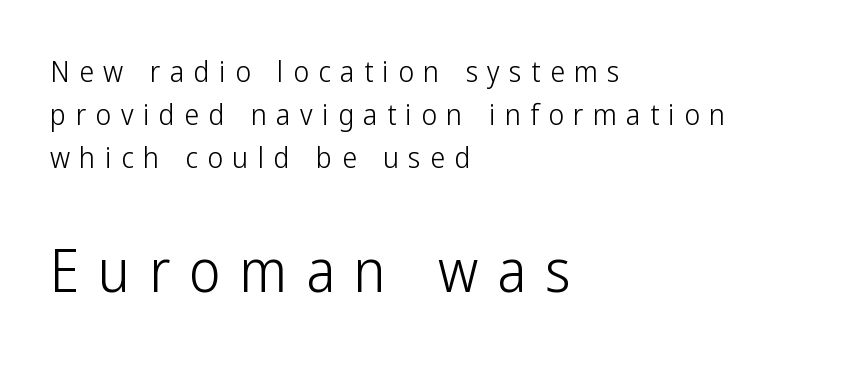
If you drew a ruler down the left edge, every line would touch it. A normal amount of white space separates one row of letters from the next. These lines have a slow, spaced-out rhythm from letter to letter. No extra ink here — the face is not bold. Ascenders rise straight up at ninety degrees.
